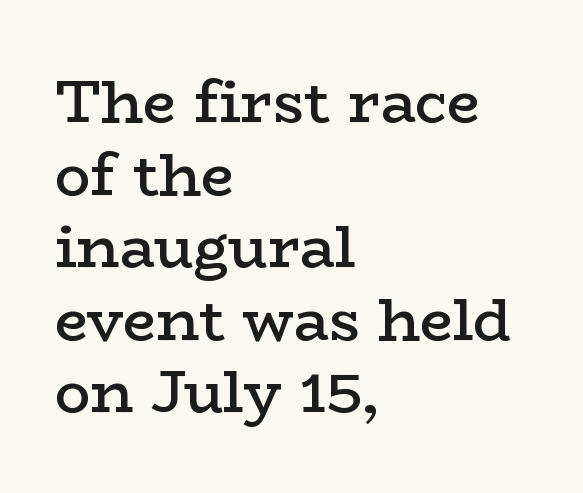
No word sits above an underline. Teacher's note: observe the even left margin — that is flush-left alignment. Inter-character spacing is left at the font's built-in metrics. Serifs: yes, visible at the terminals of the letterforms.
